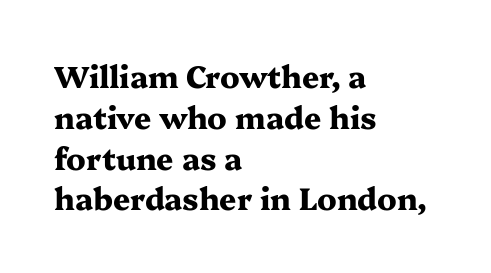
A bare baseline throughout the passage. The passage shown stacks its lines at a standard gap. In terms of letterform style, serifs are clearly present. This is the regular roman posture of the typeface. A student would call this left alignment; a typographer would say flush left, rag right. Heavy, bold letterforms.
